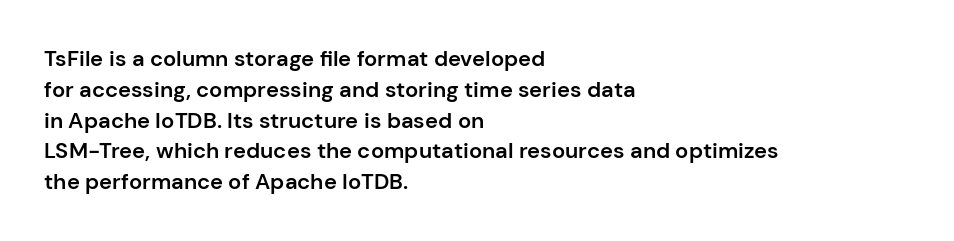
The image shows 22 px text type, upright; set left-aligned, normal line spacing (1.4x), normal letter spacing, not underlined.
